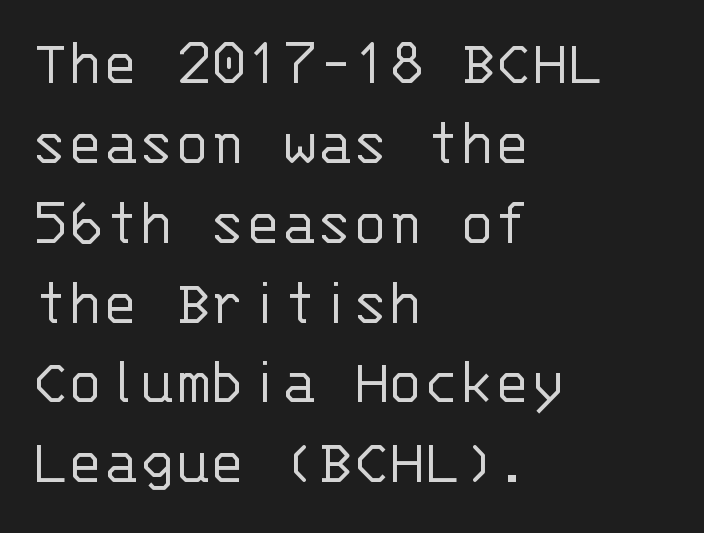
The image shows 66 px light sans-serif type, upright, monospaced; set left-aligned, line spacing 1.21x, normal letter spacing, not underlined; low stroke contrast and a large x-height.
